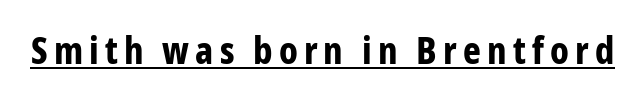
No feet cap the strokes, marking this as sans-serif type. This sample carries an underscore along the baseline area. These words are printed bold, with thick strokes throughout. When letters stand straight like this, we call the style roman or upright. The passage shown is typed in a proportional face where columns would drift.
